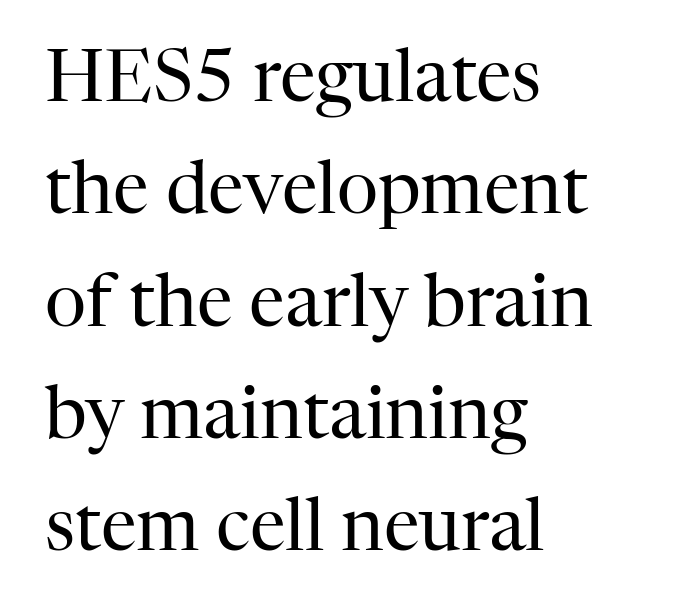
Decoration check: the copy has no underline. Posture: vertical. The vertical gap from one line to the next is medium. Looks like regular typesetting: each glyph gets only the width it needs. The letters sit at their default tracking, neither squeezed nor spread. This rendering employs a face with finishing strokes, i.e., a serif.
